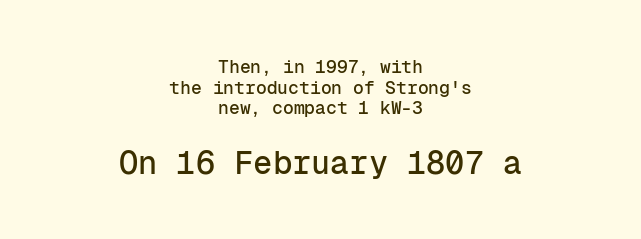
Short and long lines alike share a common midpoint. Think of a typewriter: that constant character pitch is what you see here. Style check: upright. Observe the absence of serifs on each vertical stroke in this sample. A typesetter would call this leading minimal, almost set solid. Look at the glyph heights: the lower group is clearly the bigger setting.
